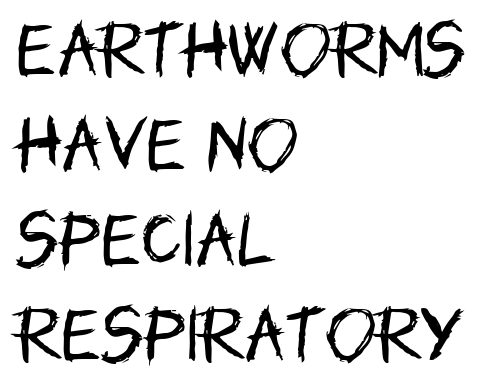
Q: Is the text bold? A: No.
Q: Is the text italic (slanted)? A: No, it is upright.
Q: Is the typeface a serif or a sans-serif typeface? A: Sans-serif.
Q: Is the text underlined? A: No.
Q: How is the paragraph aligned? A: Left-aligned.
Q: Is the spacing between letters normal or unusually wide? A: Normal.
Q: Is the spacing between lines tight, normal or loose? A: Normal.
Q: Width (condensed, normal, or wide)? A: Condensed.
Q: Stroke contrast? A: Low.
Q: x-height? A: Large.
Q: Monospaced? A: No.
